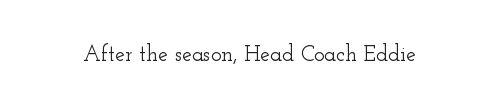
Tall strokes in this sample are plumb rather than angled. Short note: letters normally spaced. Lines of text with bare space underneath.
